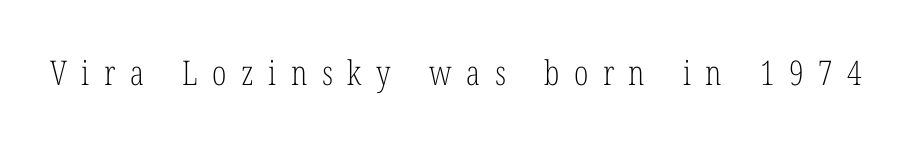
Posture: straight, roman, zero tilt. A quiet, ordinary-to-light weight characterises the typeface. Words float on clear page, feet unadorned. A typesetter would call this heavily tracked-out type. You can tell from the footed stems that serif type was used. Here the designer chose a conventional face with non-uniform glyph widths.
